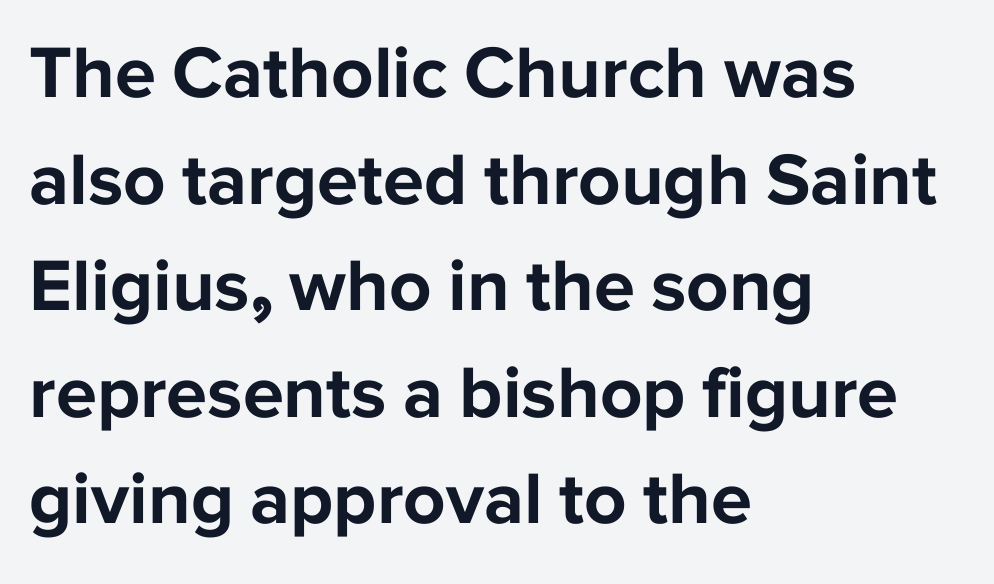
You'd pick this weight for a headline — it's a proper bold. Letter spacing: default. Casual observation: everything's shoved over to the left. These lines were composed using upright roman letters.
